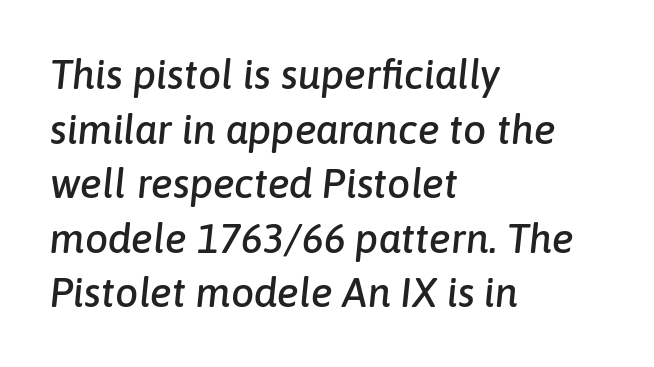
Q: Is the text italic (slanted)? A: Yes, it leans right by about 6 degrees.
Q: Is the text underlined? A: No.
Q: How is the paragraph aligned? A: Left-aligned.
Q: Is the spacing between letters normal or unusually wide? A: Normal.
Q: Is the spacing between lines tight, normal or loose? A: Normal.
Q: Width (condensed, normal, or wide)? A: Normal.
Q: Stroke contrast? A: Low.
Q: x-height? A: Medium.
Q: Monospaced? A: No.
